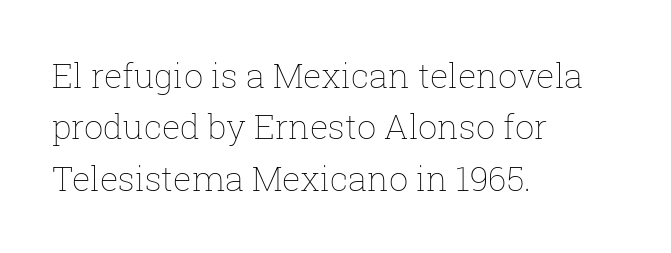
{"italic": "no", "bold": "no", "weight": "thin", "width": "normal", "stroke_contrast": "low", "x_height": "medium", "monospaced": "no", "underline": "no", "align": "left", "line_spacing": "normal", "line_spacing_ratio": 1.51, "letter_spacing": "normal", "letter_spacing_em": 0.0, "glyph_px": 34}
